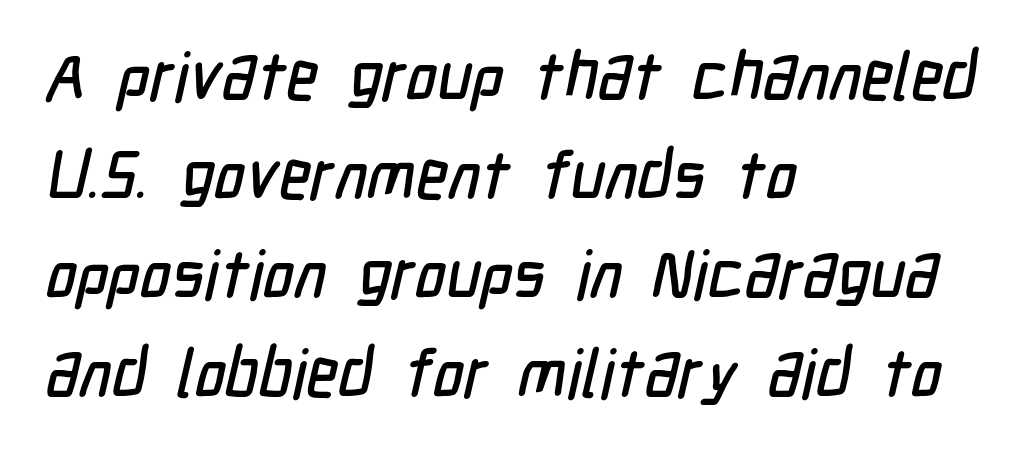
The image shows 67 px condensed sans-serif type; set left-aligned, normal line spacing (1.48x), normal letter spacing, not underlined; low stroke contrast and a medium x-height.
